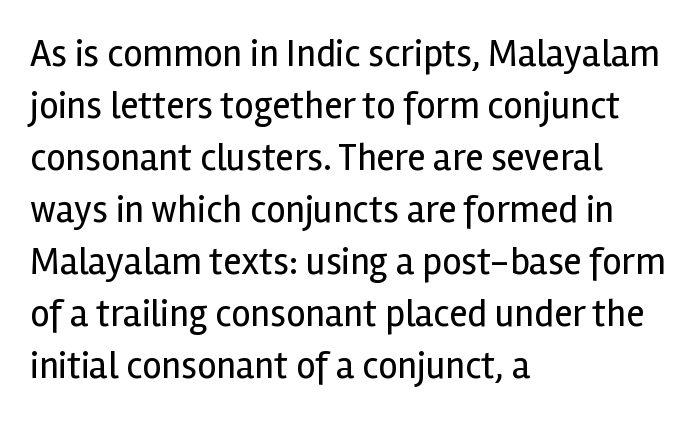
This block has exactly the height ordinary leading produces. Observe the ordinary spacing: letters are neighbours, not strangers. These lines are set flush left with a ragged right edge. Descender tails drop into unmarked territory.
